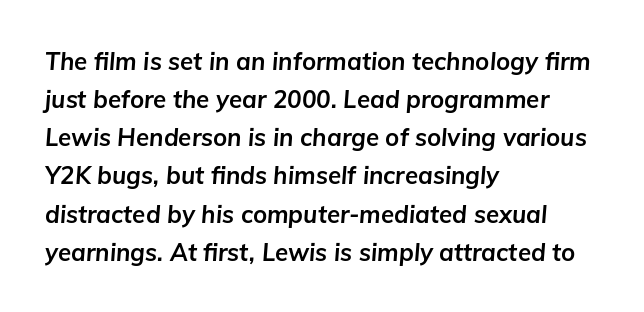
{"italic": "yes", "lean": "right", "slant_degrees": 5, "bold": "yes", "underline": "no", "align": "left", "line_spacing": "normal", "line_spacing_ratio": 1.59, "letter_spacing": "normal", "letter_spacing_em": 0.0, "glyph_px": 24}
